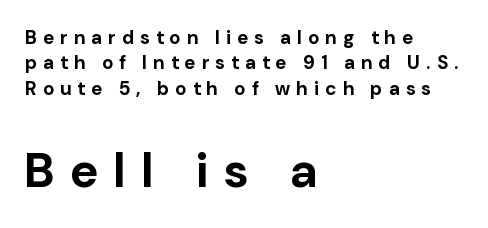
Stroke terminals: plain, sans-serif. The lettering stays uniformly vertical, giving the passage a roman look. The face used here has the dense, thick strokes of a bold. The rendering uses natural spacing where letterforms have individual widths. Leading matches the norm, producing a regular column.
